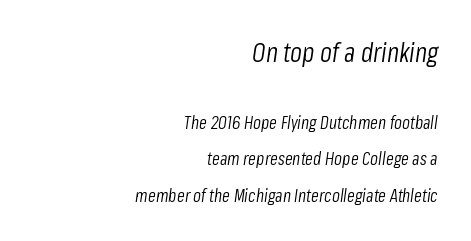
{"italic": "yes", "lean": "right", "slant_degrees": 8, "bold": "no", "underline": "no", "align": "right", "line_spacing": "loose", "line_spacing_ratio": 2.02, "letter_spacing": "normal", "letter_spacing_em": 0.0, "larger_block": "first", "size_ratio": 1.5, "glyph_px": 27}
